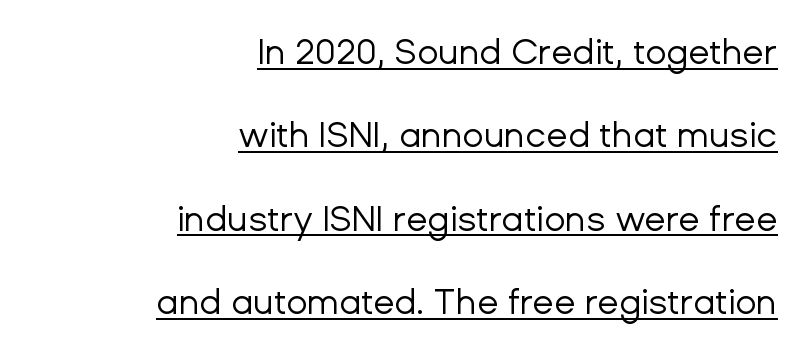
{"serif": "no", "italic": "no", "bold": "no", "weight": "regular", "width": "normal", "stroke_contrast": "low", "x_height": "medium", "monospaced": "no", "underline": "yes", "align": "right", "line_spacing": "loose", "line_spacing_ratio": 2.38, "letter_spacing": "normal", "letter_spacing_em": 0.0, "glyph_px": 35}
